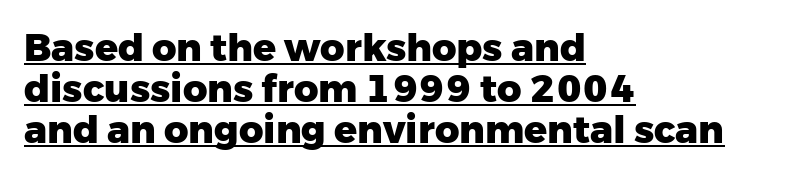
{"serif": "no", "italic": "no", "bold": "yes", "weight": "heavy", "width": "normal", "stroke_contrast": "low", "x_height": "medium", "monospaced": "no", "underline": "yes", "align": "left", "line_spacing": "tight", "line_spacing_ratio": 1.08, "letter_spacing": "normal", "letter_spacing_em": 0.0, "glyph_px": 38}
